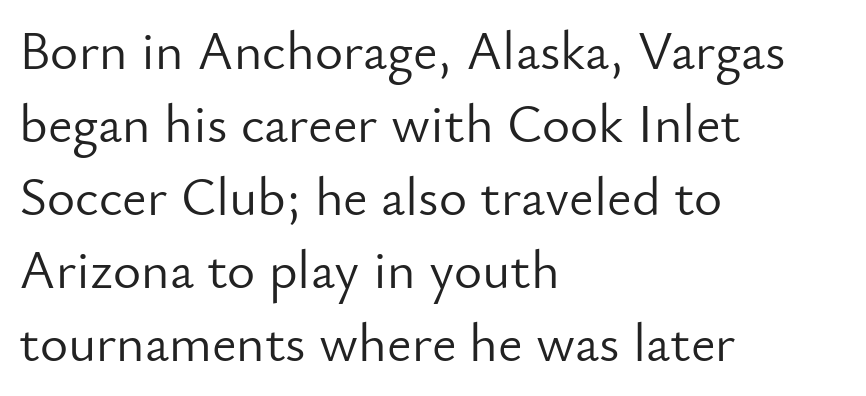
The area under the type is left untouched. A normal amount of white space separates one row of letters from the next. Every row of glyphs begins at an identical x-position on the left. Unlike a traditional serif, this face leaves its strokes unadorned. Tracking value appears to be zero — textbook default spacing.
